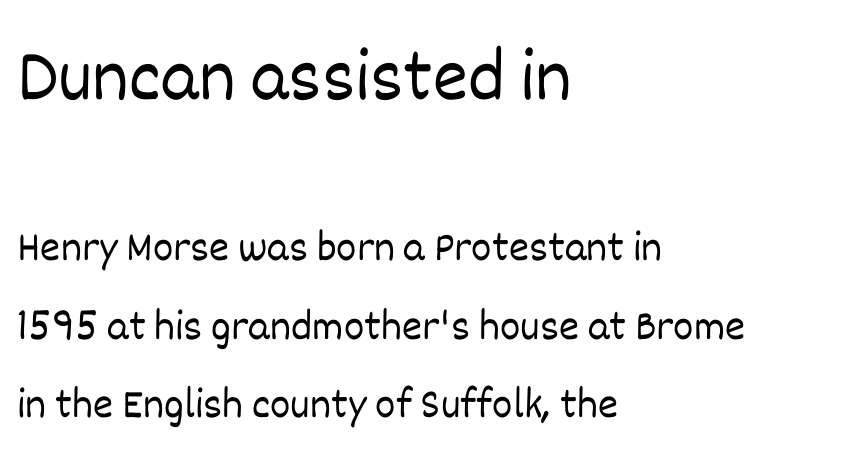
{"italic": "no", "bold": "no", "weight": "light", "width": "normal", "stroke_contrast": "low", "x_height": "large", "monospaced": "no", "underline": "no", "align": "left", "line_spacing_ratio": 1.82, "letter_spacing": "normal", "letter_spacing_em": 0.0, "larger_block": "first", "size_ratio": 1.74, "glyph_px": 75}
